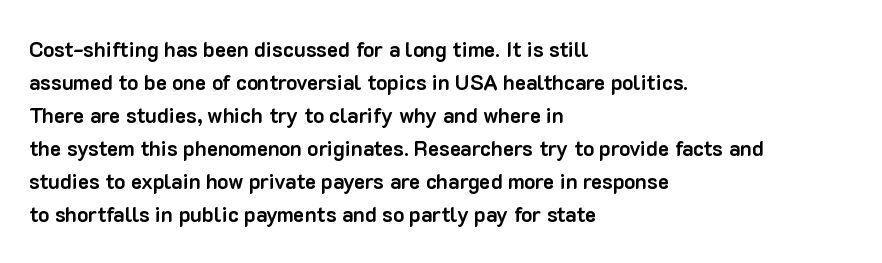
The image shows 21 px bold type, upright; set left-aligned, normal line spacing (1.57x), normal letter spacing, not underlined.
